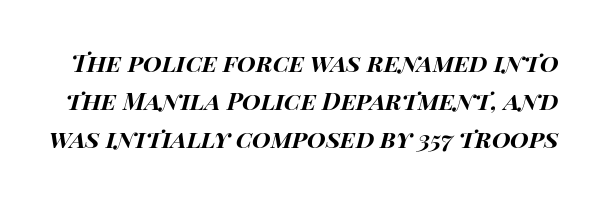
{"italic": "yes", "lean": "right", "slant_degrees": 14, "bold": "yes", "underline": "no", "line_spacing": "normal", "line_spacing_ratio": 1.59, "letter_spacing": "normal", "letter_spacing_em": 0.0, "glyph_px": 24}
